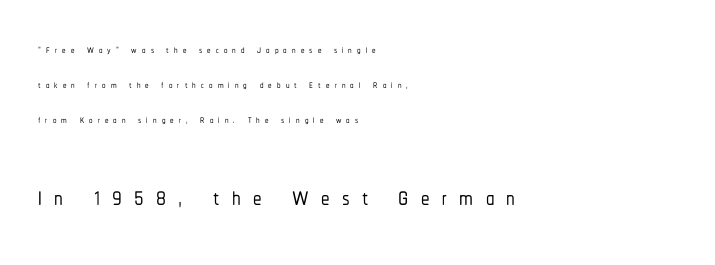
Top chunk: small. Bottom chunk: large. The font's upright variant was chosen for this text. Reading down the block, your eye returns to a fixed left position each line. You can tell from the bare stems that sans-serif type was used.
